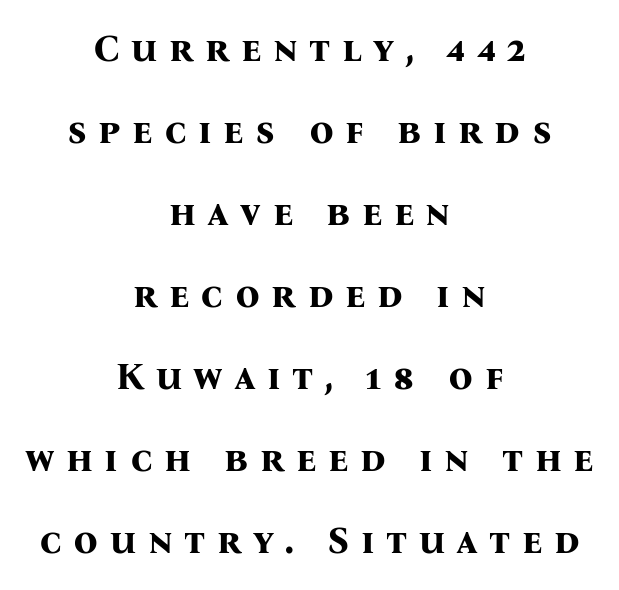
This sample has the flowing, uneven cadence of proportional lettering. In terms of leading, this rendering errs on the spacious side. Yep, those are serifs on the letters. The tracking reads as deliberately expanded to a designer's eye.
